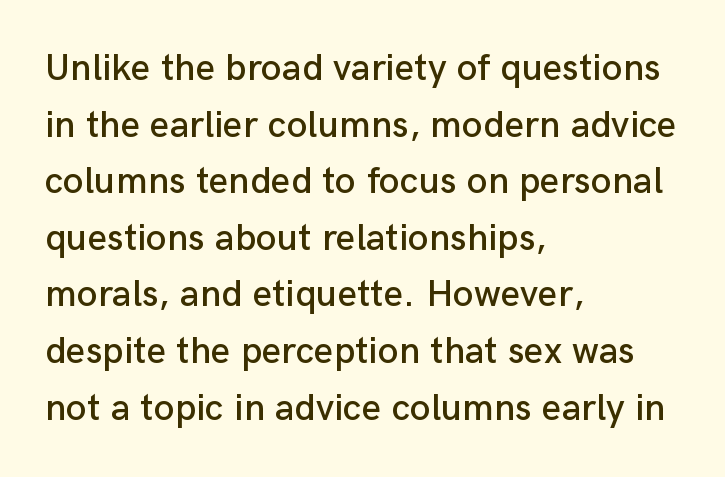
Q: Is the text italic (slanted)? A: No, it is upright.
Q: Is the typeface a serif or a sans-serif typeface? A: Sans-serif.
Q: Is the text underlined? A: No.
Q: How is the paragraph aligned? A: Left-aligned.
Q: Is the spacing between letters normal or unusually wide? A: Normal.
Q: Is the spacing between lines tight, normal or loose? A: Normal.
Q: Width (condensed, normal, or wide)? A: Normal.
Q: Stroke contrast? A: Low.
Q: x-height? A: Medium.
Q: Monospaced? A: No.
